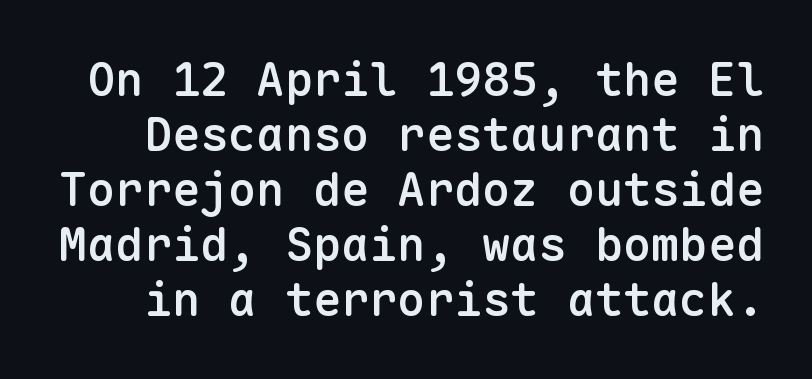
Q: Is the text bold? A: Semi-bold.
Q: Is the text italic (slanted)? A: No, it is upright.
Q: Is the typeface a serif or a sans-serif typeface? A: Sans-serif.
Q: Is the text underlined? A: No.
Q: Is the spacing between letters normal or unusually wide? A: Normal.
Q: Width (condensed, normal, or wide)? A: Normal.
Q: Stroke contrast? A: Low.
Q: x-height? A: Medium.
Q: Monospaced? A: Yes.
